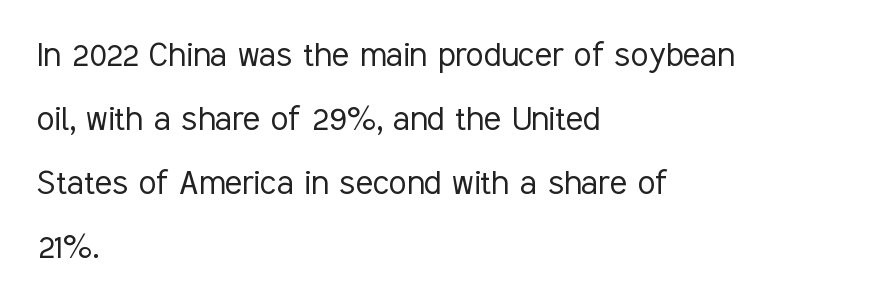
The image shows 40 px light, condensed sans-serif type, upright; set left-aligned, normal line spacing (1.6x), normal letter spacing, not underlined; low stroke contrast and a medium x-height.
